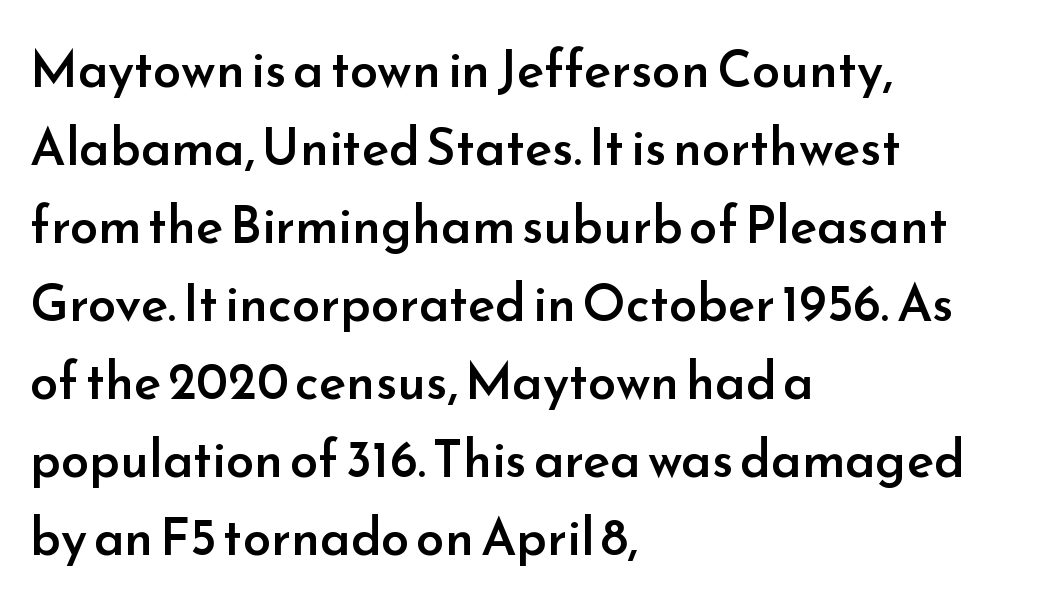
Q: Is the text bold? A: Semi-bold.
Q: Is the text italic (slanted)? A: No, it is upright.
Q: Is the typeface a serif or a sans-serif typeface? A: Sans-serif.
Q: Is the text underlined? A: No.
Q: How is the paragraph aligned? A: Left-aligned.
Q: Is the spacing between letters normal or unusually wide? A: Normal.
Q: Is the spacing between lines tight, normal or loose? A: Normal.
Q: Width (condensed, normal, or wide)? A: Normal.
Q: Stroke contrast? A: Low.
Q: x-height? A: Small.
Q: Monospaced? A: No.
